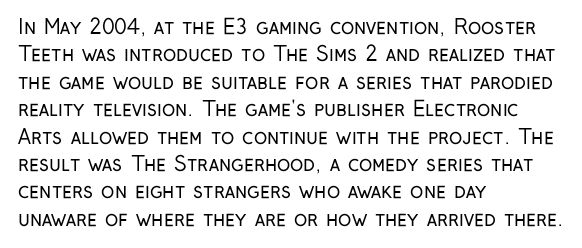
Caption: standard tracking, unaltered. Alignment: flush left. Line spacing here is normal. Weight: not bold — regular or lighter.
